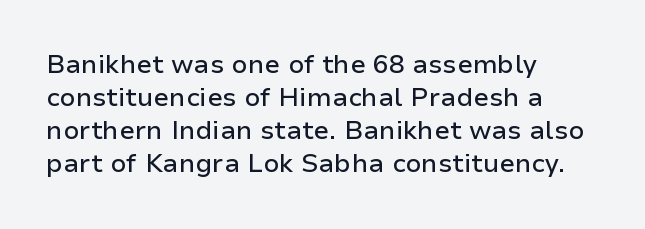
The image shows 26 px text type, upright; set left-aligned, normal line spacing (1.27x), normal letter spacing, not underlined.
